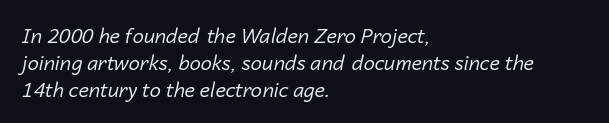
Q: Is the text bold? A: No.
Q: Is the text italic (slanted)? A: Yes, it leans right by about 14 degrees.
Q: Is the text underlined? A: No.
Q: How is the paragraph aligned? A: Left-aligned.
Q: Is the spacing between letters normal or unusually wide? A: Normal.
Q: Is the spacing between lines tight, normal or loose? A: Normal.
